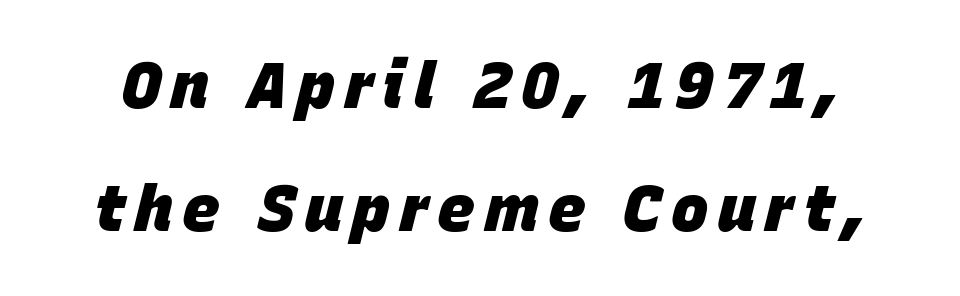
Underlining? Definitely not there. Weight: bold. The designer dialed line spacing up above the default. Proportional: the letters do not fall into vertical columns.
